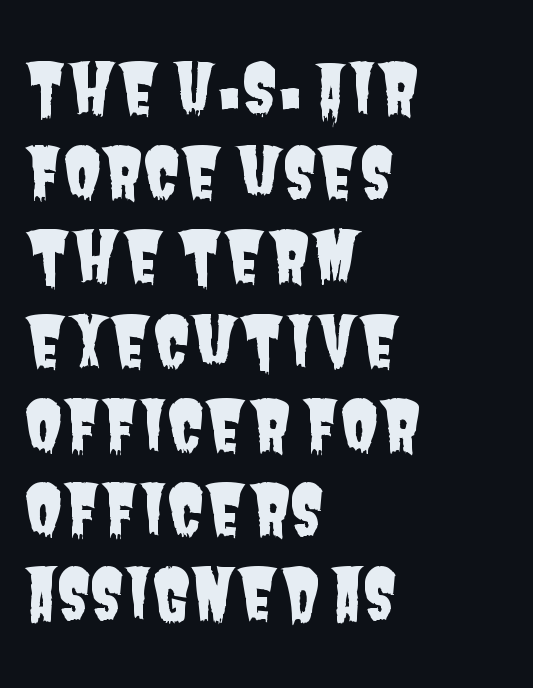
The image shows 69 px condensed sans-serif type; set left-aligned, line spacing 1.22x, normal letter spacing, not underlined; low stroke contrast and a large x-height.
